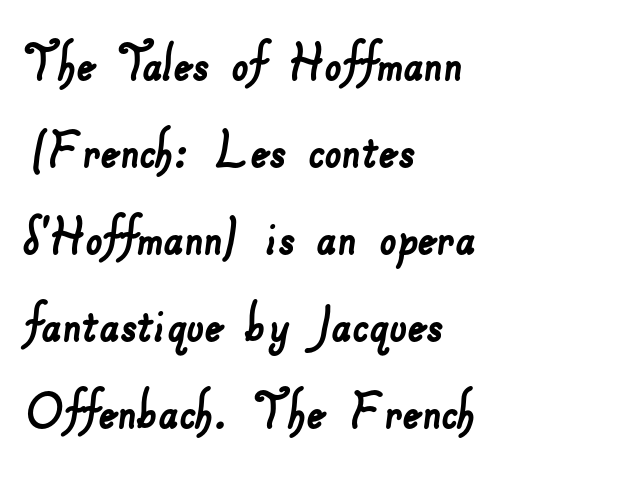
This sample is left-justified, so line endings fall wherever the words run out. Evenly set lines give the paragraph a standard silhouette. Do the characters align in a grid? No, the font is proportional. Examine the stroke ends and you'll find no serifs.
